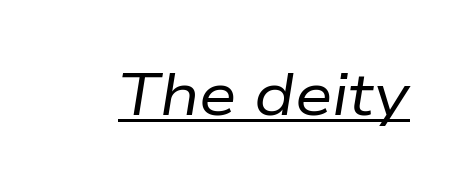
Q: Is the text bold? A: No.
Q: Is the text italic (slanted)? A: Yes, it leans right by about 9 degrees.
Q: Is the text underlined? A: Yes.
Q: Is the spacing between letters normal or unusually wide? A: Normal.
Q: Width (condensed, normal, or wide)? A: Normal.
Q: Stroke contrast? A: Low.
Q: x-height? A: Medium.
Q: Monospaced? A: No.
